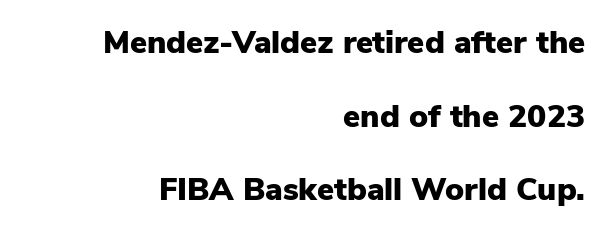
{"serif": "no", "italic": "no", "bold": "yes", "weight": "heavy", "width": "normal", "stroke_contrast": "low", "x_height": "medium", "monospaced": "no", "underline": "no", "align": "right", "line_spacing": "loose", "line_spacing_ratio": 2.3, "letter_spacing": "normal", "letter_spacing_em": 0.0, "glyph_px": 32}
